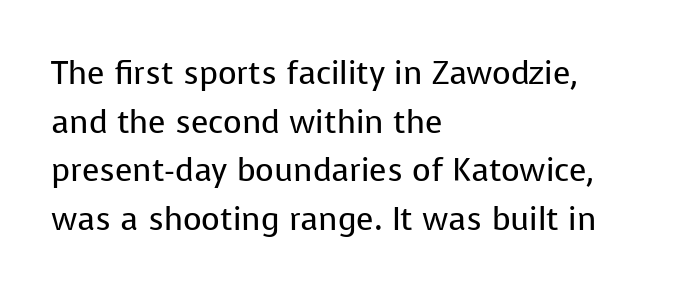
Q: Is the text bold? A: No.
Q: Is the text italic (slanted)? A: No, it is upright.
Q: Is the typeface a serif or a sans-serif typeface? A: Sans-serif.
Q: Is the text underlined? A: No.
Q: How is the paragraph aligned? A: Left-aligned.
Q: Is the spacing between letters normal or unusually wide? A: Normal.
Q: Is the spacing between lines tight, normal or loose? A: Normal.
Q: Width (condensed, normal, or wide)? A: Normal.
Q: Stroke contrast? A: Low.
Q: x-height? A: Medium.
Q: Monospaced? A: No.
